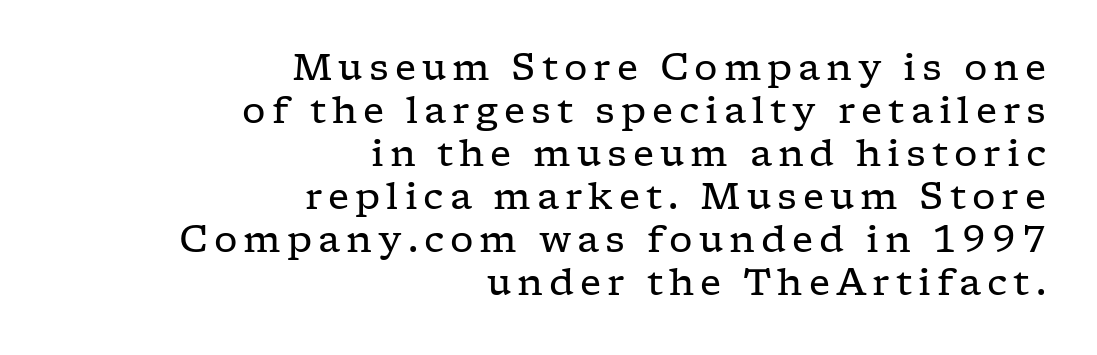
The letterforms sit at book weight or below. Letterform terminals end in serifs throughout the passage. Think of a printed novel: that variable character pitch is what you see here. Caption: multi-line text, flush right, ragged left. If you drew a line through each stem, it would be perfectly vertical. The glyphs are unaccompanied by any horizontal stroke below them.
